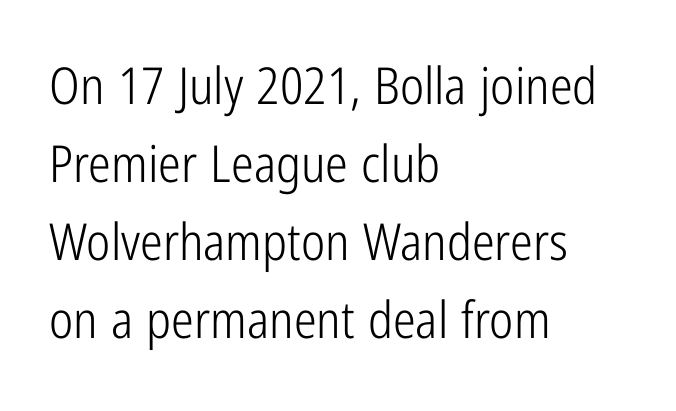
Unlike italic type, these characters show no tilt at all. The letters look calm and open, with moderate or lighter stems. Check under the words: just untouched page. This sample is left-justified, so line endings fall wherever the words run out.
